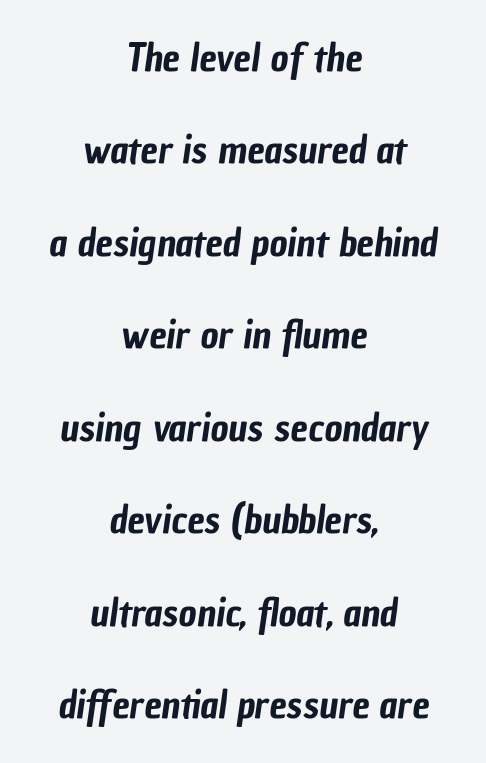
Each letter keeps its own natural width here, so spacing adapts to shape. Honestly, the rows look like they've been pulled way apart. The letters sit at their default tracking, neither squeezed nor spread. Where is the straight margin? There isn't one; the lines are centered. Honestly, there is no underline to notice here at all. Are there feet on the stems? There aren't — it's a sans.
